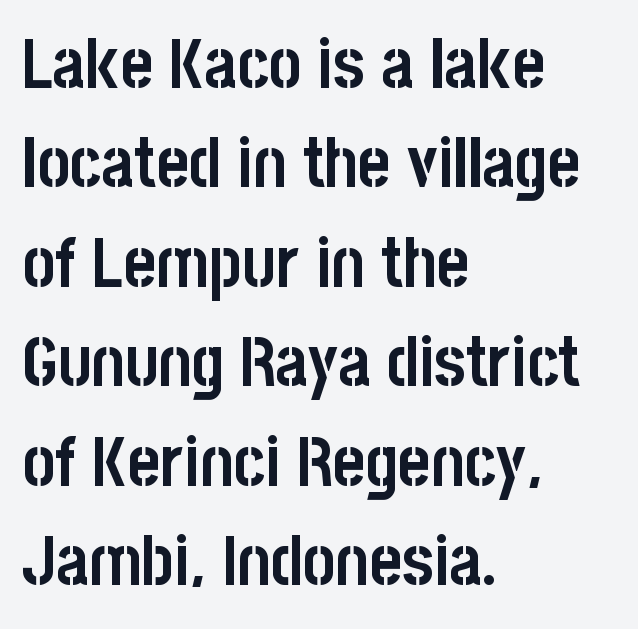
{"serif": "no", "italic": "no", "bold": "yes", "weight": "semibold", "width": "condensed", "stroke_contrast": "low", "x_height": "large", "monospaced": "no", "underline": "no", "align": "left", "line_spacing": "normal", "line_spacing_ratio": 1.42, "letter_spacing": "normal", "letter_spacing_em": 0.0, "glyph_px": 70}
